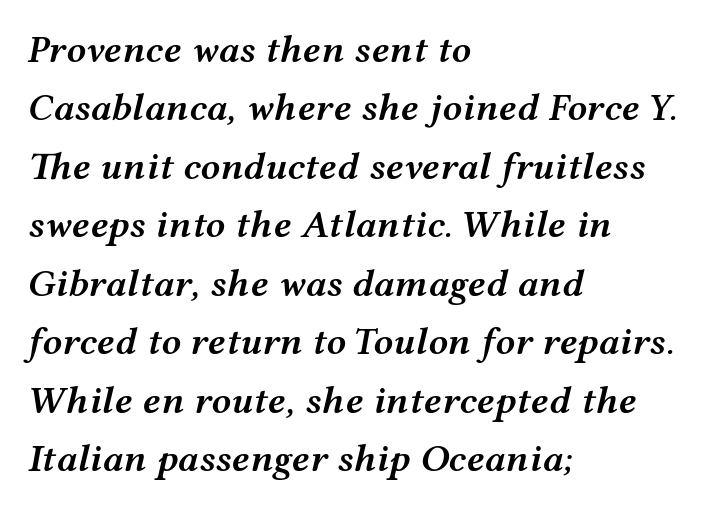
Q: Is the text bold? A: Semi-bold.
Q: Is the text italic (slanted)? A: Yes, it leans right by about 12 degrees.
Q: Is the text underlined? A: No.
Q: How is the paragraph aligned? A: Left-aligned.
Q: Is the spacing between letters normal or unusually wide? A: Normal.
Q: Is the spacing between lines tight, normal or loose? A: Normal.
Q: Width (condensed, normal, or wide)? A: Wide.
Q: Stroke contrast? A: Medium.
Q: x-height? A: Medium.
Q: Monospaced? A: No.
